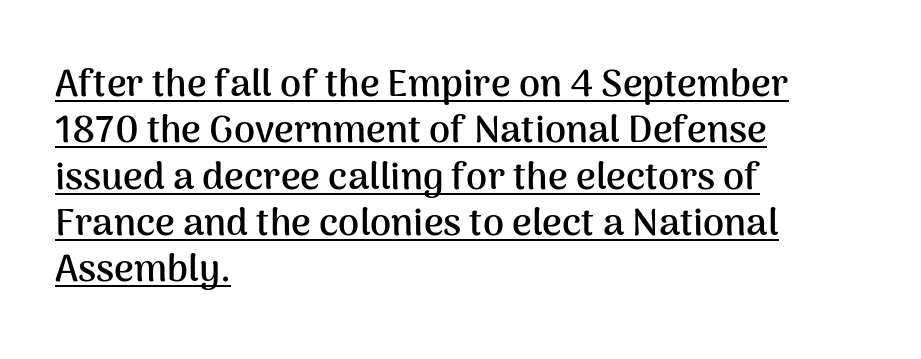
{"serif": "no", "italic": "no", "bold": "yes", "weight": "semibold", "width": "normal", "stroke_contrast": "medium", "x_height": "medium", "monospaced": "no", "underline": "yes", "align": "left", "line_spacing_ratio": 1.22, "letter_spacing": "normal", "letter_spacing_em": 0.0, "glyph_px": 38}
